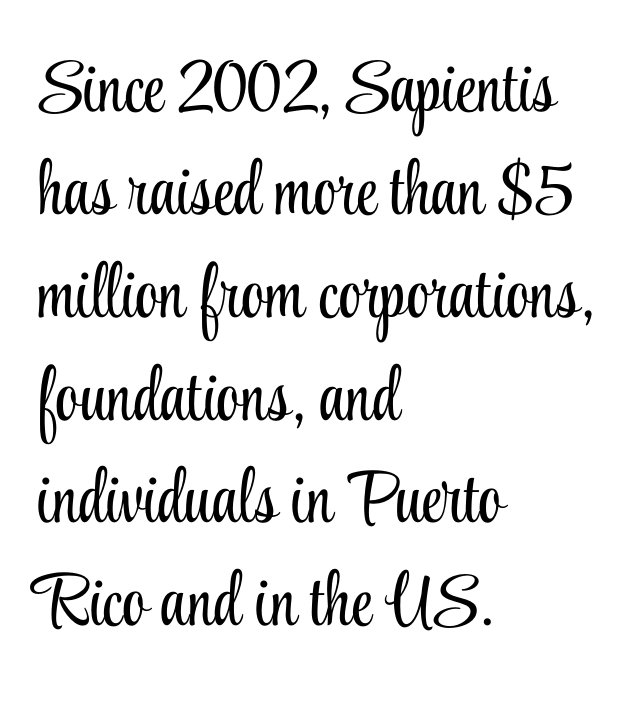
The image shows 74 px light, condensed serif type; set left-aligned, normal line spacing (1.39x), normal letter spacing, not underlined; low stroke contrast and a small x-height.
